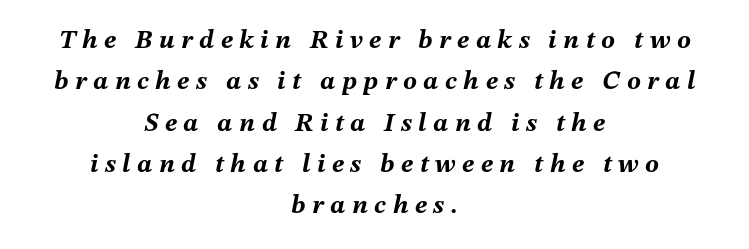
The image shows 26 px bold type, italic (leaning right); set centered, normal line spacing (1.59x), unusually wide letter spacing (+0.25 em), not underlined.
